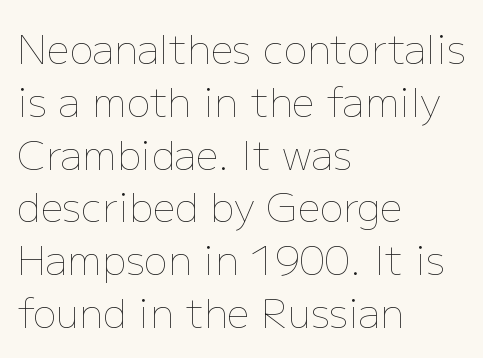
Only glyphs here, with clear space below each row. The space between consecutive lines is moderate. In CSS terms this would be text-align: left. Words appear dense and cohesive because spacing is normal.
